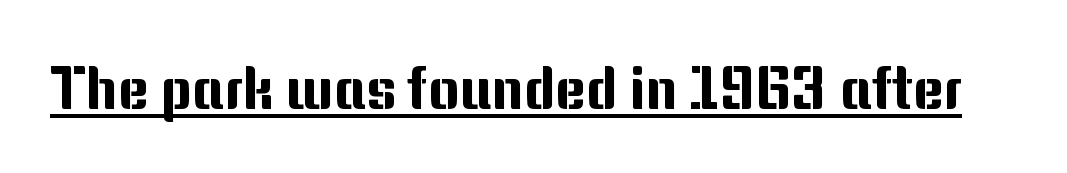
Q: Is the text italic (slanted)? A: No, it is upright.
Q: Is the typeface a serif or a sans-serif typeface? A: Sans-serif.
Q: Is the text underlined? A: Yes.
Q: Is the spacing between letters normal or unusually wide? A: Normal.
Q: Width (condensed, normal, or wide)? A: Normal.
Q: Stroke contrast? A: Medium.
Q: x-height? A: Medium.
Q: Monospaced? A: No.
